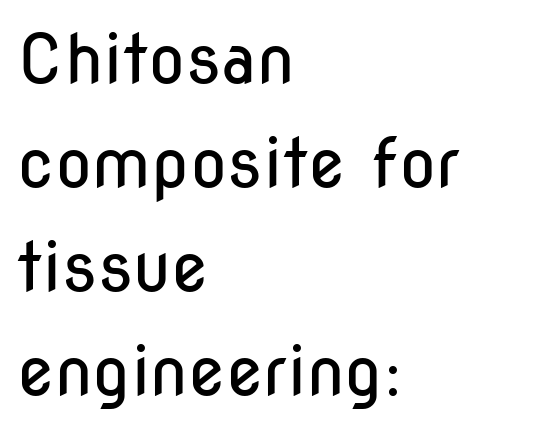
The image shows 68 px regular-weight, condensed sans-serif type, upright; set left-aligned, normal line spacing (1.53x), normal letter spacing, not underlined; low stroke contrast and a medium x-height.
